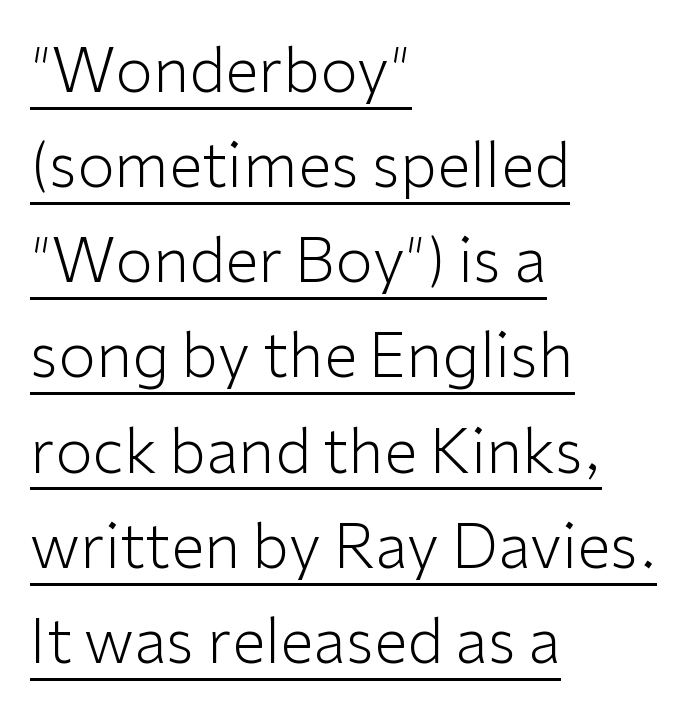
{"serif": "no", "italic": "no", "bold": "no", "weight": "light", "width": "normal", "stroke_contrast": "low", "x_height": "medium", "monospaced": "no", "underline": "yes", "align": "left", "line_spacing": "normal", "line_spacing_ratio": 1.56, "letter_spacing": "normal", "letter_spacing_em": 0.0, "glyph_px": 61}
